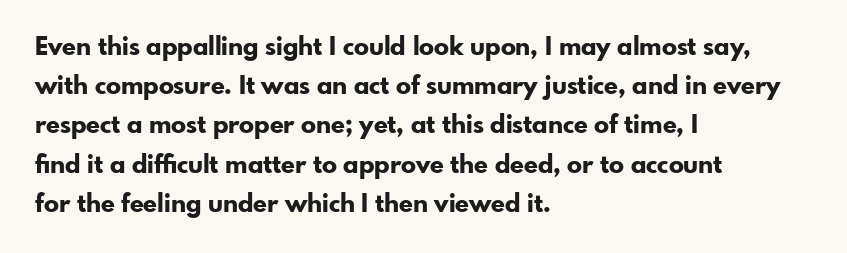
The image shows 25 px bold type, upright; set left-aligned, normal line spacing (1.57x), normal letter spacing, not underlined.
